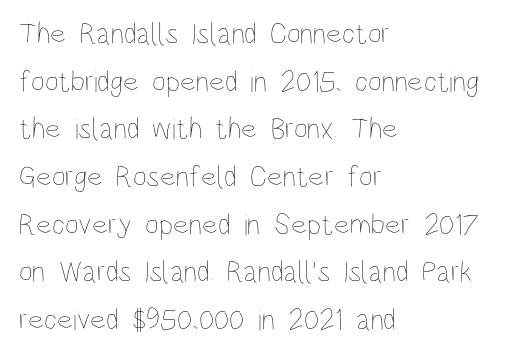
Honestly, the row spacing looks completely unremarkable. Weight: in the light-to-regular range. Looks like regular typesetting: each glyph gets only the width it needs. Rendered with straight, roman letterforms. The space beneath each line is pristine and unruled. Observe the ordinary spacing: letters are neighbours, not strangers.
